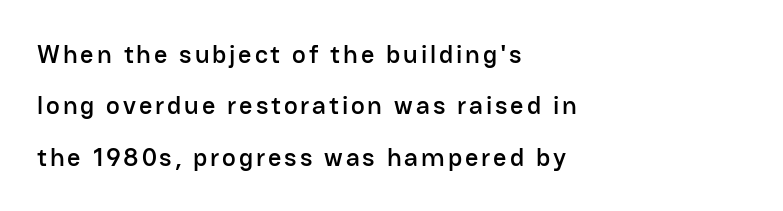
Q: Is the text italic (slanted)? A: No, it is upright.
Q: Is the text underlined? A: No.
Q: How is the paragraph aligned? A: Left-aligned.
Q: Is the spacing between lines tight, normal or loose? A: Loose.
